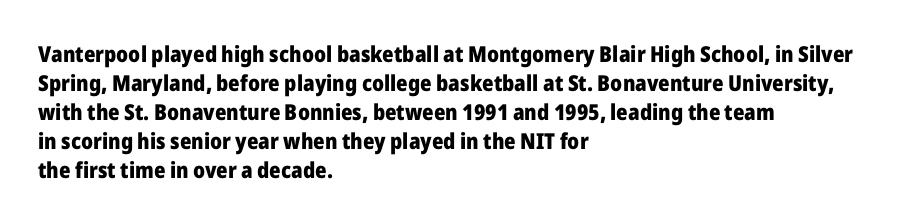
Q: Is the text bold? A: Yes.
Q: Is the text italic (slanted)? A: No, it is upright.
Q: Is the text underlined? A: No.
Q: How is the paragraph aligned? A: Left-aligned.
Q: Is the spacing between letters normal or unusually wide? A: Normal.
Q: Is the spacing between lines tight, normal or loose? A: Normal.
